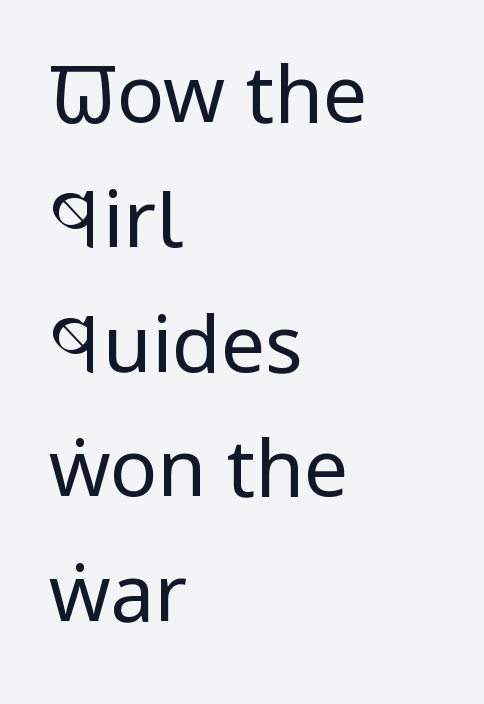
Q: Is the text bold? A: No.
Q: Is the text italic (slanted)? A: No, it is upright.
Q: Is the typeface a serif or a sans-serif typeface? A: Sans-serif.
Q: Is the text underlined? A: No.
Q: How is the paragraph aligned? A: Left-aligned.
Q: Is the spacing between letters normal or unusually wide? A: Normal.
Q: Is the spacing between lines tight, normal or loose? A: Normal.
Q: Width (condensed, normal, or wide)? A: Condensed.
Q: Stroke contrast? A: Low.
Q: x-height? A: Large.
Q: Monospaced? A: No.
